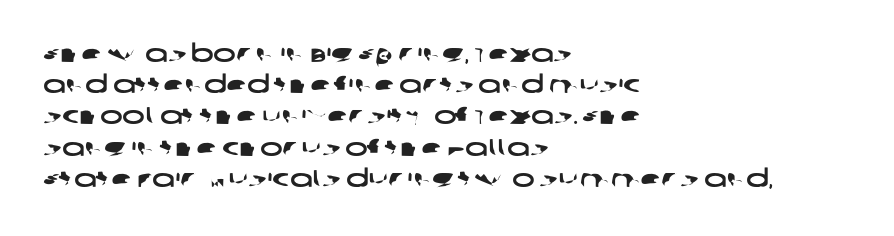
The image shows 24 px text type; set left-aligned, normal line spacing (1.3x), normal letter spacing, not underlined.
